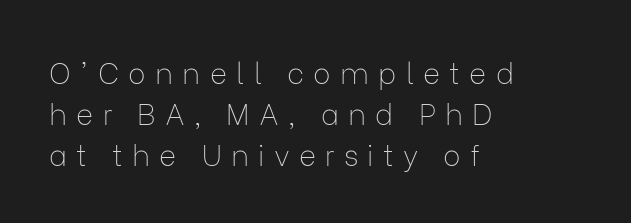
The gaps between neighbouring characters are conspicuously large. Is this a heavy cut? Hardly; it is regular or lighter. Serif or sans? Sans — the stroke terminals are bare. The typesetter chose a ragged-right arrangement here. Plain, unruled lines of type. Spacing verdict: proportional, widths tailored to each character.
